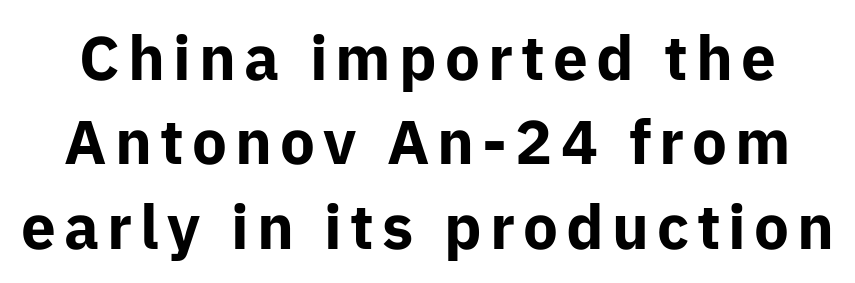
The image shows 62 px bold sans-serif type, upright; set normal line spacing (1.36x), not underlined; low stroke contrast and a medium x-height.
